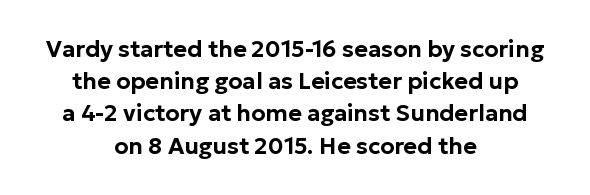
These lines sit exactly where default settings would place them. Visually the block forms a symmetrical silhouette, jagged on both flanks. When letters stand straight like this, we call the style roman or upright. Type without underlining. Students, note that the glyphs here touch the page at normal intervals.
